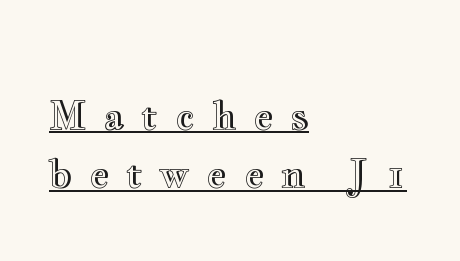
Whoever set this chose a conventional vertical rhythm. Descenders here cross a horizontal rule under the line. The face used here is rendered with a markedly widened letterfit. Is the block centered? No — it sits flush against the left margin. Posture: straight, roman, zero tilt.
